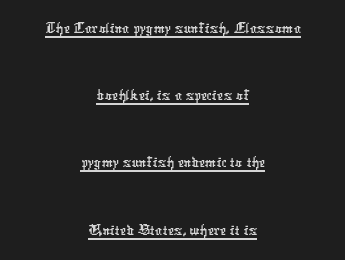
The image shows 35 px condensed sans-serif type; set centered, loose line spacing (1.92x), normal letter spacing, underlined; low stroke contrast and a medium x-height.
